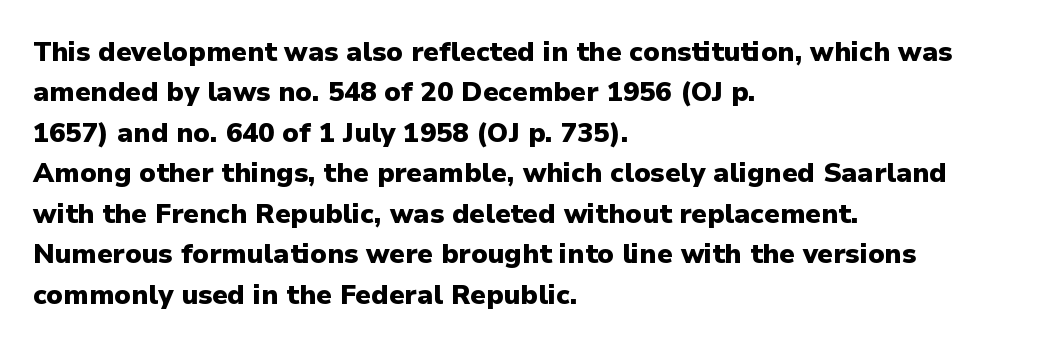
The image shows 27 px bold type, upright; set left-aligned, normal line spacing (1.5x), normal letter spacing, not underlined.
